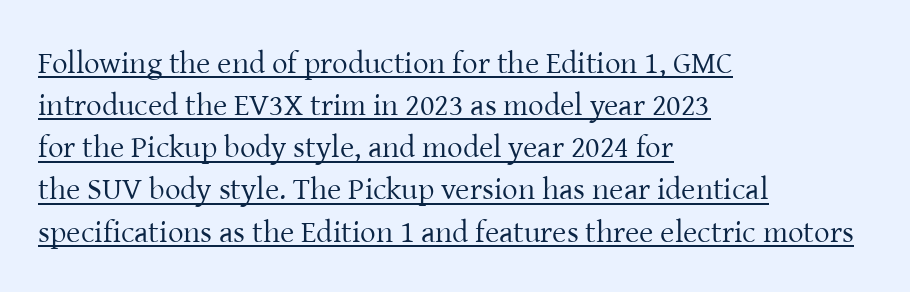
{"serif": "yes", "italic": "no", "bold": "no", "weight": "regular", "width": "normal", "stroke_contrast": "low", "x_height": "medium", "monospaced": "no", "underline": "yes", "align": "left", "line_spacing": "normal", "line_spacing_ratio": 1.36, "letter_spacing": "normal", "letter_spacing_em": 0.0, "glyph_px": 31}
